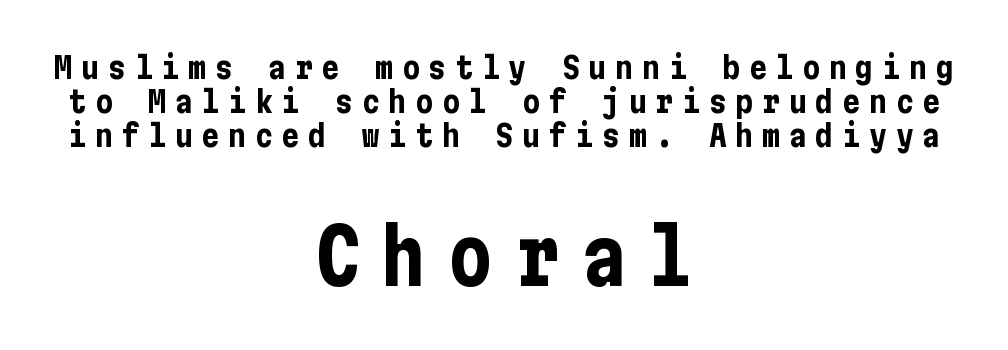
The image shows 75 px bold, condensed sans-serif type, upright; set centered, tight line spacing (1.13x), unusually wide letter spacing (+0.29 em), not underlined; the second (bottom) block is 2.5x larger; low stroke contrast and a medium x-height.
